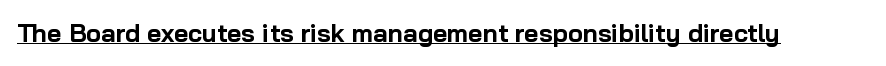
The image shows 25 px bold type, upright; set normal letter spacing, underlined.
